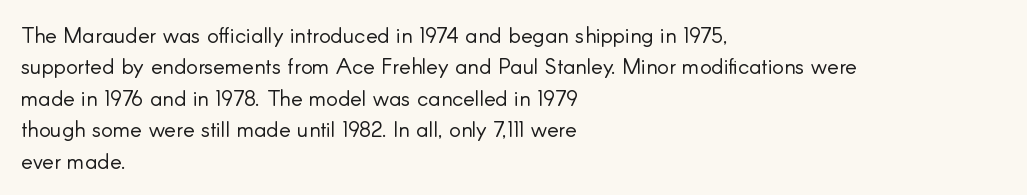
The image shows 22 px text type, upright; set left-aligned, normal line spacing (1.43x), normal letter spacing, not underlined.
